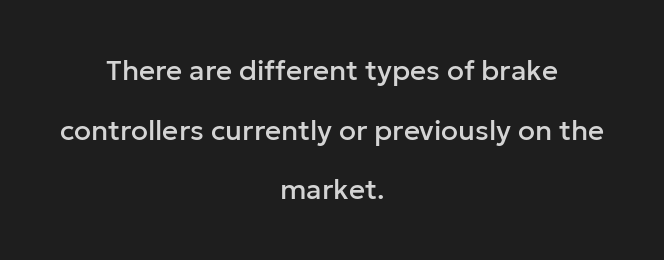
Q: Is the text italic (slanted)? A: No, it is upright.
Q: Is the typeface a serif or a sans-serif typeface? A: Sans-serif.
Q: Is the text underlined? A: No.
Q: How is the paragraph aligned? A: Centered.
Q: Is the spacing between letters normal or unusually wide? A: Normal.
Q: Is the spacing between lines tight, normal or loose? A: Loose.
Q: Width (condensed, normal, or wide)? A: Normal.
Q: Stroke contrast? A: Low.
Q: x-height? A: Medium.
Q: Monospaced? A: No.
